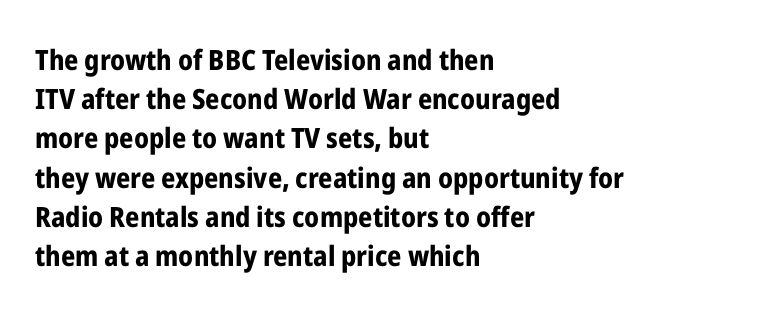
Q: Is the text bold? A: Yes.
Q: Is the text italic (slanted)? A: No, it is upright.
Q: Is the typeface a serif or a sans-serif typeface? A: Sans-serif.
Q: Is the text underlined? A: No.
Q: How is the paragraph aligned? A: Left-aligned.
Q: Is the spacing between letters normal or unusually wide? A: Normal.
Q: Is the spacing between lines tight, normal or loose? A: Normal.
Q: Width (condensed, normal, or wide)? A: Condensed.
Q: Stroke contrast? A: Low.
Q: x-height? A: Medium.
Q: Monospaced? A: No.
